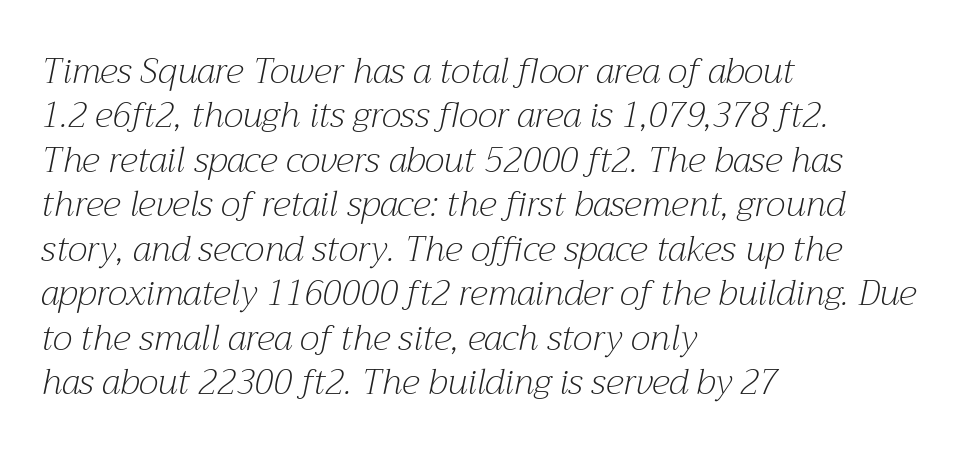
Here the designer chose a conventional face with non-uniform glyph widths. Does the copy run flush right? No — it runs flush left. What's the leading like? Ordinary, nothing unusual. When letters slant like this, we call the style italic.
